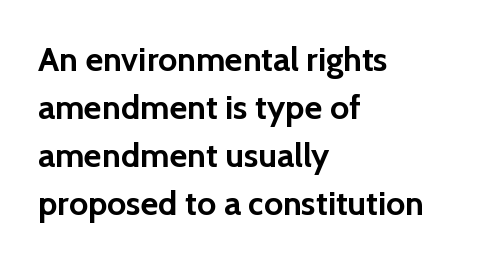
The image shows 34 px semibold sans-serif type, upright; set left-aligned, normal line spacing (1.41x), normal letter spacing, not underlined; a medium x-height.
